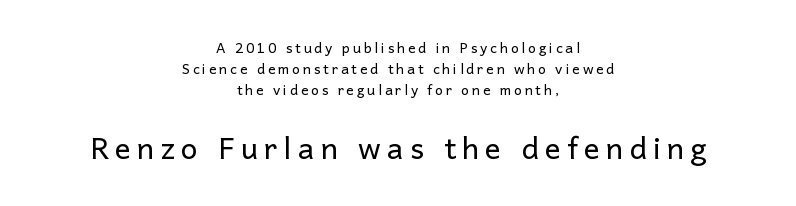
{"serif": "no", "italic": "no", "bold": "no", "weight": "regular", "width": "normal", "stroke_contrast": "low", "x_height": "medium", "monospaced": "no", "underline": "no", "align": "center", "line_spacing": "normal", "line_spacing_ratio": 1.49, "letter_spacing": "wide", "letter_spacing_em": 0.2, "larger_block": "second", "size_ratio": 2.14, "glyph_px": 30}
